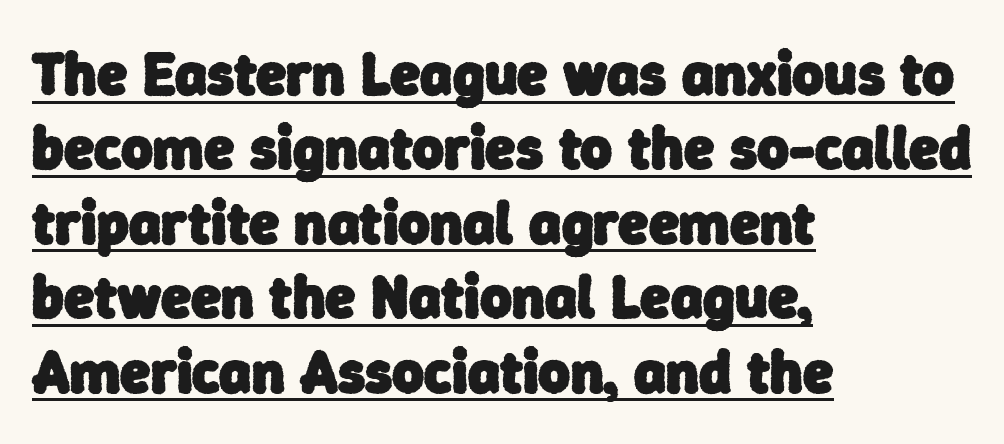
Q: Is the text bold? A: Yes.
Q: Is the typeface a serif or a sans-serif typeface? A: Sans-serif.
Q: Is the text underlined? A: Yes.
Q: How is the paragraph aligned? A: Left-aligned.
Q: Is the spacing between letters normal or unusually wide? A: Normal.
Q: Width (condensed, normal, or wide)? A: Normal.
Q: Stroke contrast? A: Low.
Q: x-height? A: Medium.
Q: Monospaced? A: No.
